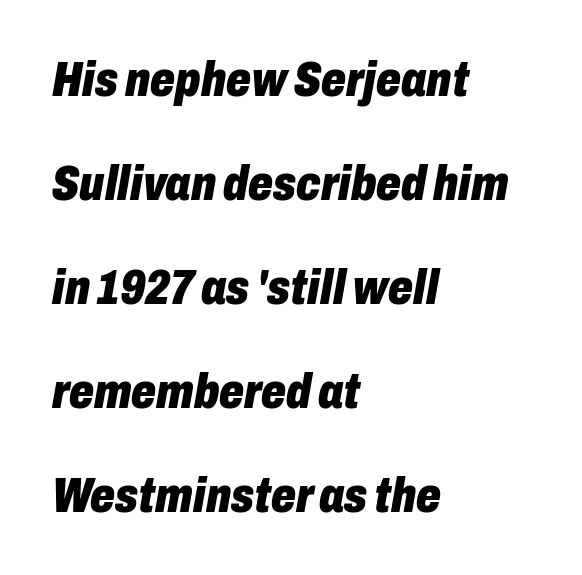
Quick note: interline space is abundant. Plain, unruled lines of type. This sample is left-justified, so line endings fall wherever the words run out. Is this a fixed-width face? No — the glyphs have proportional, varying widths.
